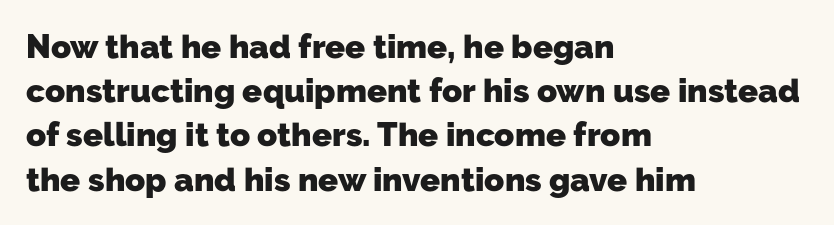
Each line starts at the same left margin while the right side varies. The strip under each line holds only bare page. Regular leading. Is this a fixed-width face? No — the glyphs have proportional, varying widths. A sans-serif font was chosen for this passage. Weight check: bold — yes, fully.
